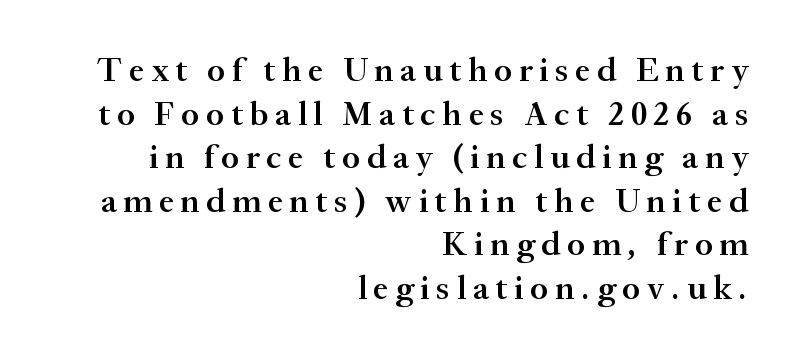
Q: Is the text bold? A: Semi-bold.
Q: Is the text italic (slanted)? A: No, it is upright.
Q: Is the typeface a serif or a sans-serif typeface? A: Serif.
Q: Is the text underlined? A: No.
Q: How is the paragraph aligned? A: Right-aligned.
Q: Is the spacing between letters normal or unusually wide? A: Unusually wide.
Q: Is the spacing between lines tight, normal or loose? A: Normal.
Q: Width (condensed, normal, or wide)? A: Normal.
Q: Stroke contrast? A: Medium.
Q: x-height? A: Small.
Q: Monospaced? A: No.
